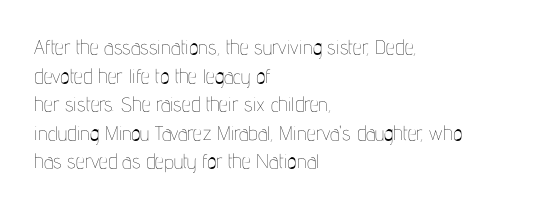
Q: Is the text bold? A: No.
Q: Is the text italic (slanted)? A: No, it is upright.
Q: Is the text underlined? A: No.
Q: How is the paragraph aligned? A: Left-aligned.
Q: Is the spacing between letters normal or unusually wide? A: Normal.
Q: Is the spacing between lines tight, normal or loose? A: Normal.
